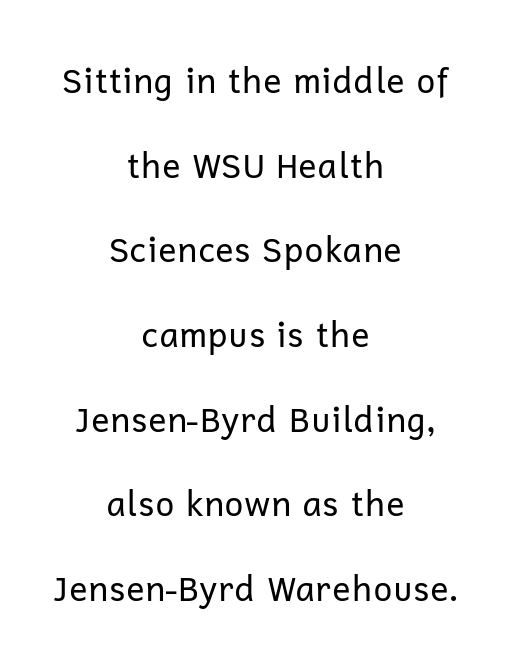
{"serif": "no", "italic": "no", "bold": "no", "weight": "regular", "width": "normal", "stroke_contrast": "low", "x_height": "medium", "monospaced": "no", "underline": "no", "align": "center", "line_spacing": "loose", "line_spacing_ratio": 2.49, "letter_spacing": "normal", "letter_spacing_em": 0.0, "glyph_px": 34}
